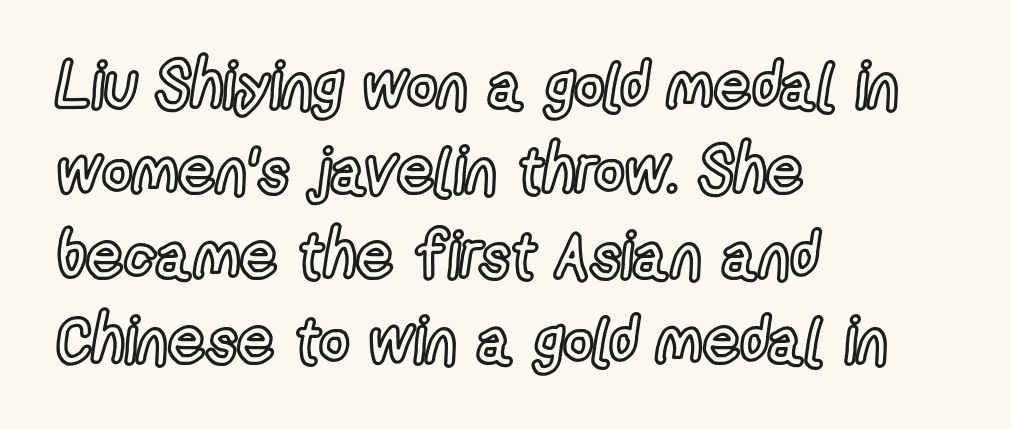
{"width": "condensed", "x_height": "medium", "monospaced": "no", "underline": "no", "align": "left", "line_spacing": "normal", "line_spacing_ratio": 1.31, "letter_spacing": "normal", "letter_spacing_em": 0.0, "glyph_px": 65}
